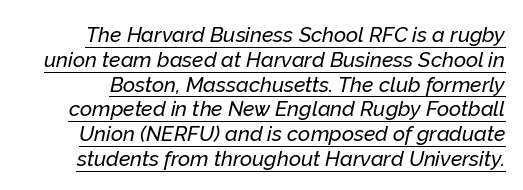
{"italic": "yes", "lean": "right", "slant_degrees": 12, "underline": "yes", "line_spacing_ratio": 1.18, "letter_spacing": "normal", "letter_spacing_em": 0.0, "glyph_px": 21}
